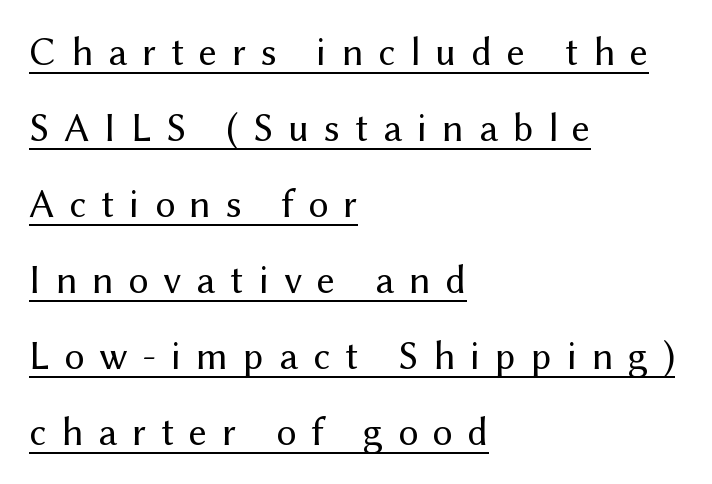
Is there any slant? The stems are plumb. The glyphs in this specimen are sans serif. The rendering inserts visible extra space after every character. Emphasis is given by a line drawn under the lettering. The font is comparable to plain body text, perhaps lighter.
